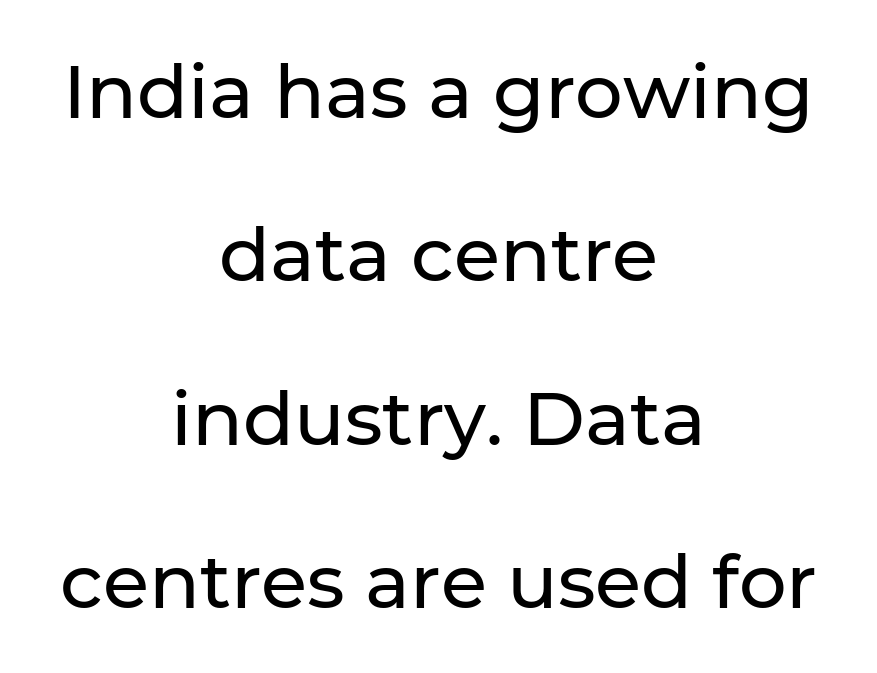
Only glyphs here, with clear space below each row. The rendering uses natural spacing where letterforms have individual widths. Posture: straight, roman, zero tilt. Honestly, the rows look like they've been pulled way apart. Classification — sans serif.
